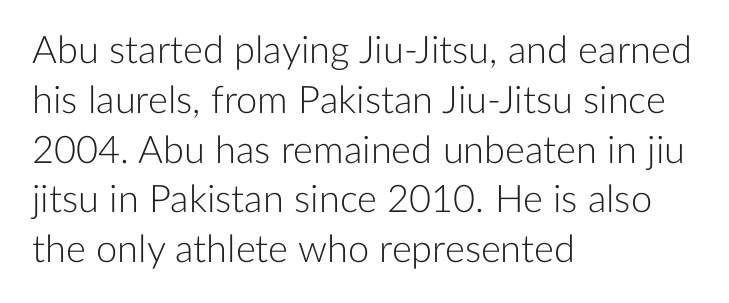
The image shows 38 px light sans-serif type, upright; set left-aligned, normal line spacing (1.31x), normal letter spacing, not underlined; low stroke contrast and a medium x-height.
